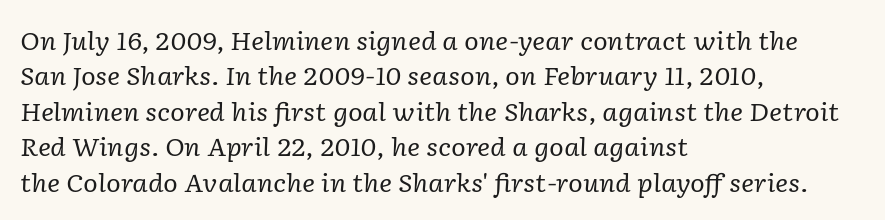
Notice how descenders clear the ascenders below comfortably — that's standard leading. The characters are drawn with everyday or finer stroke widths. The type is set solid horizontally, with unmodified tracking. The rendering applies a slant to the glyphs.
